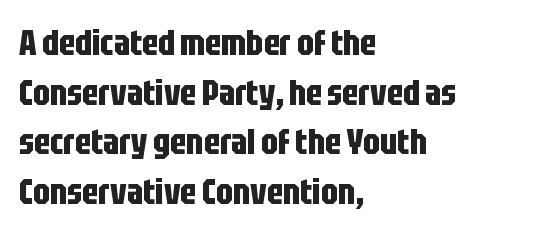
The image shows 36 px bold, condensed sans-serif type, upright; set left-aligned, normal line spacing (1.38x), normal letter spacing, not underlined; low stroke contrast and a large x-height.
